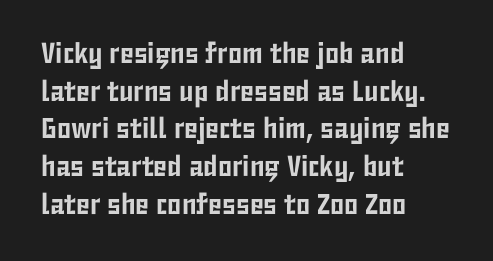
The image shows 29 px condensed sans-serif type, upright; set left-aligned, normal line spacing (1.3x), normal letter spacing, not underlined; low stroke contrast and a medium x-height.
